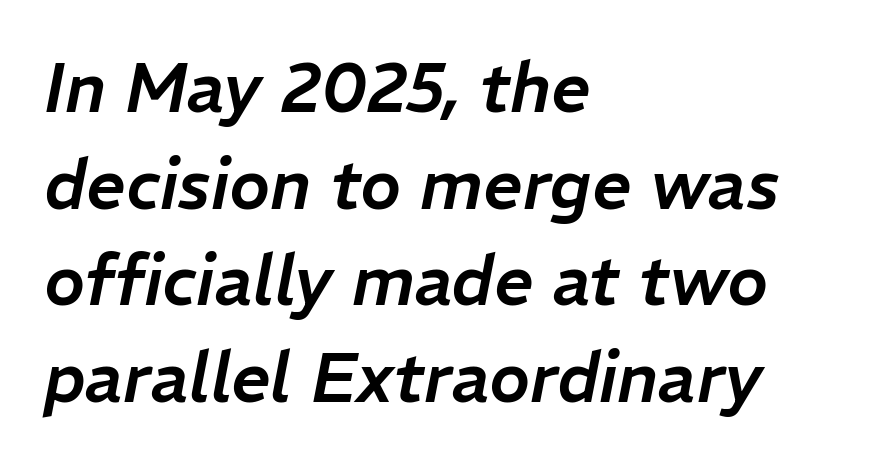
Q: Is the text italic (slanted)? A: Yes, it leans right by about 11 degrees.
Q: Is the text underlined? A: No.
Q: How is the paragraph aligned? A: Left-aligned.
Q: Is the spacing between letters normal or unusually wide? A: Normal.
Q: Is the spacing between lines tight, normal or loose? A: Normal.
Q: Width (condensed, normal, or wide)? A: Normal.
Q: Stroke contrast? A: Low.
Q: x-height? A: Medium.
Q: Monospaced? A: No.
